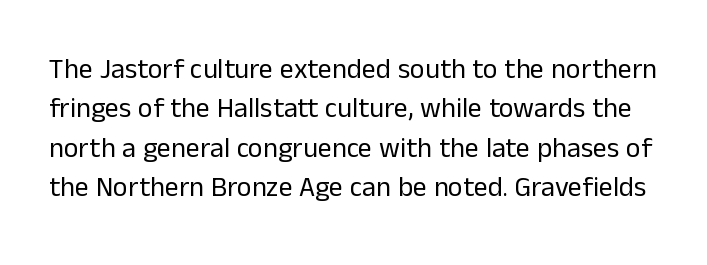
The image shows 28 px regular-weight sans-serif type, upright; set normal line spacing (1.41x), normal letter spacing, not underlined; low stroke contrast and a medium x-height.
